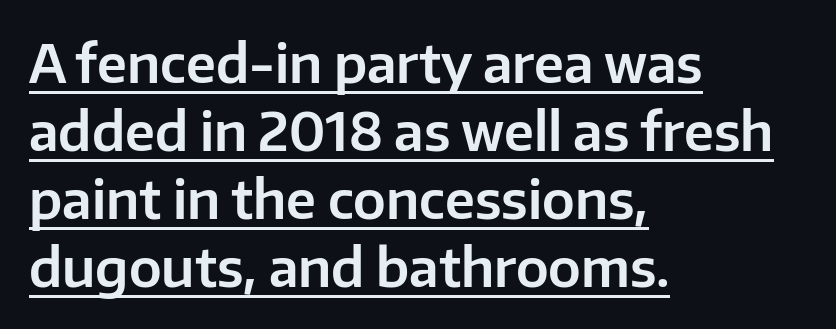
{"serif": "no", "italic": "no", "width": "normal", "stroke_contrast": "low", "x_height": "medium", "monospaced": "no", "underline": "yes", "align": "left", "line_spacing": "normal", "line_spacing_ratio": 1.31, "letter_spacing": "normal", "letter_spacing_em": 0.0, "glyph_px": 52}
